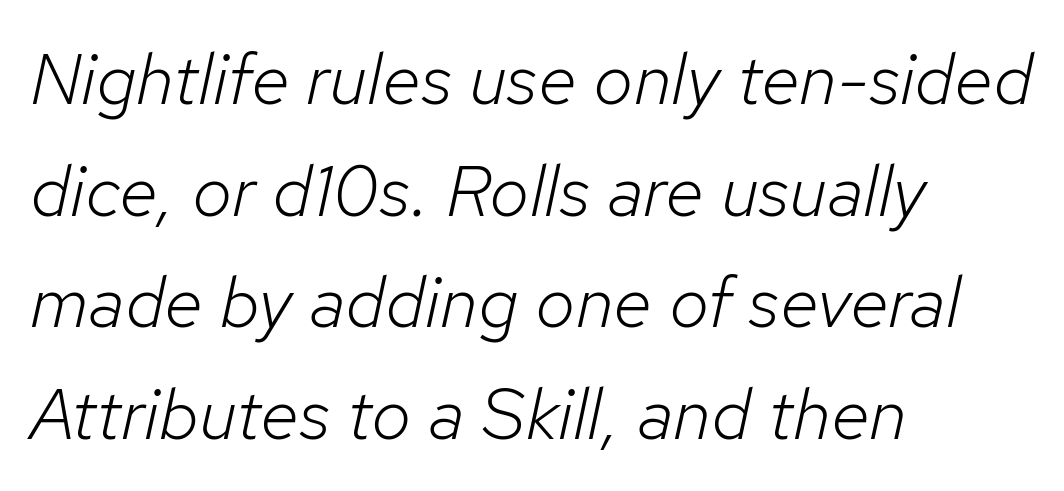
The image shows 72 px light type, italic (leaning right); set left-aligned, normal line spacing (1.55x), normal letter spacing, not underlined; low stroke contrast and a medium x-height.
